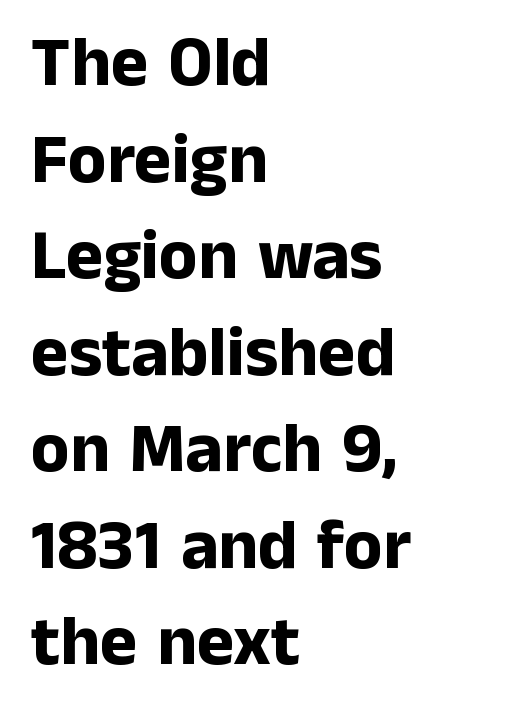
Q: Is the text bold? A: Yes.
Q: Is the text italic (slanted)? A: No, it is upright.
Q: Is the typeface a serif or a sans-serif typeface? A: Sans-serif.
Q: Is the text underlined? A: No.
Q: How is the paragraph aligned? A: Left-aligned.
Q: Is the spacing between letters normal or unusually wide? A: Normal.
Q: Is the spacing between lines tight, normal or loose? A: Normal.
Q: Width (condensed, normal, or wide)? A: Normal.
Q: Stroke contrast? A: Low.
Q: x-height? A: Medium.
Q: Monospaced? A: No.
